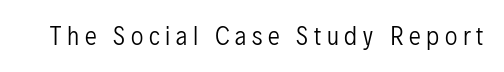
Q: Is the text bold? A: No.
Q: Is the text italic (slanted)? A: No, it is upright.
Q: Is the text underlined? A: No.
Q: Is the spacing between letters normal or unusually wide? A: Unusually wide.
